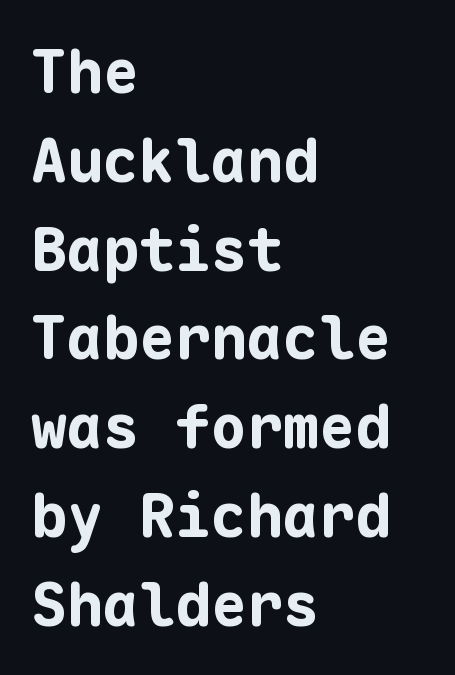
The image shows 60 px bold sans-serif type, upright, monospaced; set left-aligned, normal line spacing (1.48x), normal letter spacing, not underlined; low stroke contrast and a medium x-height.
